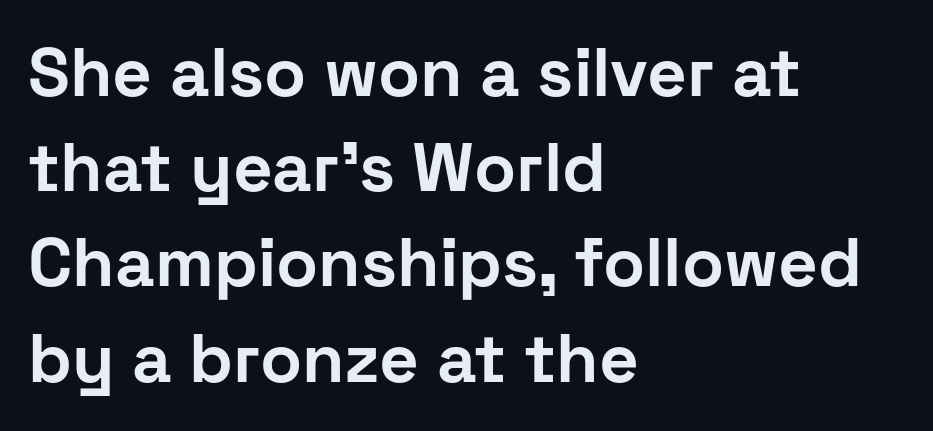
Spacing verdict: proportional, widths tailored to each character. Horizontal bands of white between lines are of average thickness. The horizontal fit of the characters is conventional and even. Nope, not italic — everything's standing straight.
